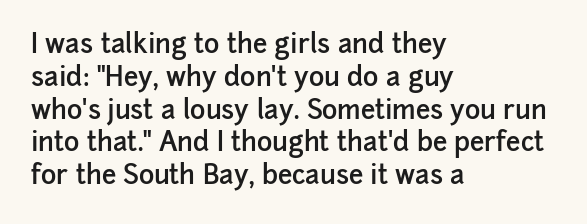
The image shows 26 px text type, upright; set left-aligned, normal line spacing (1.26x), normal letter spacing, not underlined.
